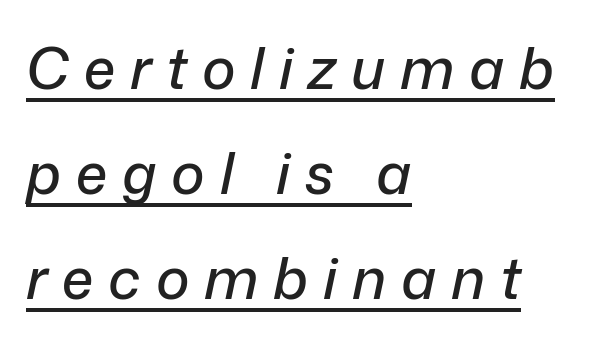
{"italic": "yes", "lean": "right", "slant_degrees": 12, "width": "normal", "stroke_contrast": "low", "x_height": "medium", "monospaced": "no", "underline": "yes", "align": "left", "line_spacing_ratio": 1.84, "letter_spacing": "wide", "letter_spacing_em": 0.26, "glyph_px": 57}
